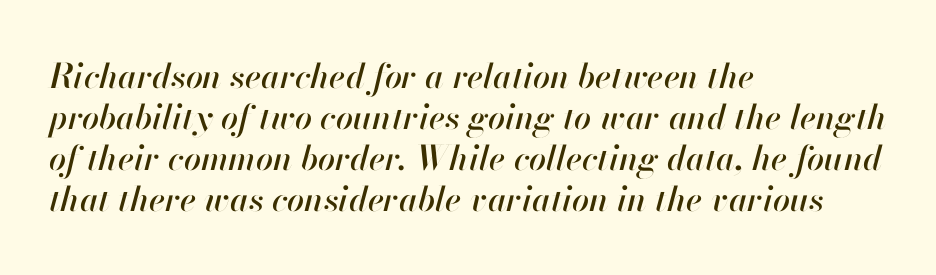
{"italic": "yes", "lean": "right", "slant_degrees": 13, "width": "normal", "stroke_contrast": "high", "x_height": "small", "monospaced": "no", "underline": "no", "align": "left", "line_spacing_ratio": 1.21, "letter_spacing": "normal", "letter_spacing_em": 0.0, "glyph_px": 34}
